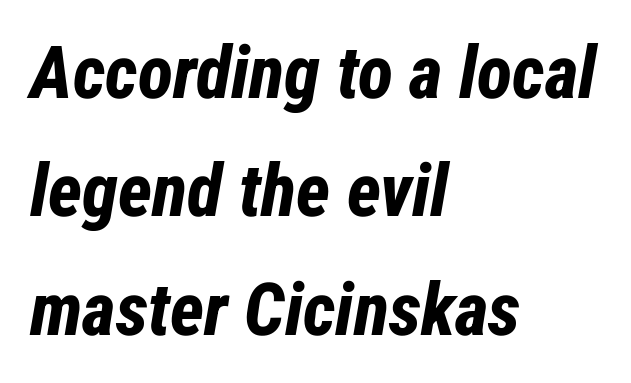
Type without underlining. What's the leading like? Ordinary, nothing unusual. Inter-character spacing is left at the font's built-in metrics. Students, this is bold: see how much ink each stroke carries. Character widths vary here, with narrow letters taking less room than wide ones. An italicized treatment has been applied to the whole sample.
